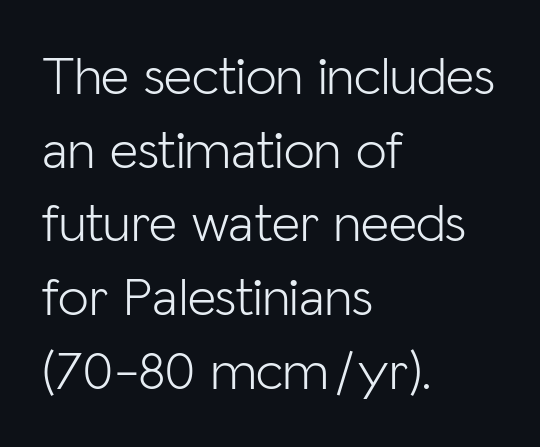
{"serif": "no", "italic": "no", "bold": "no", "weight": "light", "width": "normal", "stroke_contrast": "low", "x_height": "medium", "monospaced": "no", "underline": "no", "align": "left", "line_spacing": "normal", "line_spacing_ratio": 1.34, "letter_spacing": "normal", "letter_spacing_em": 0.0, "glyph_px": 55}
